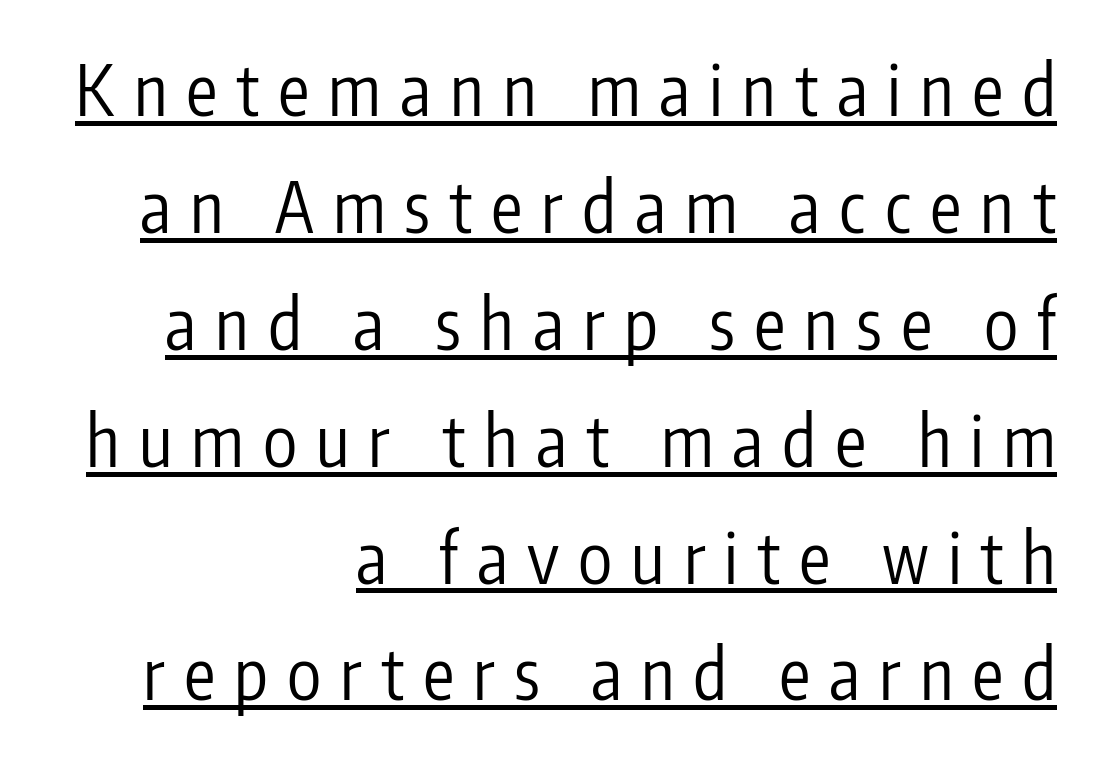
Q: Is the text bold? A: No.
Q: Is the text italic (slanted)? A: No, it is upright.
Q: Is the typeface a serif or a sans-serif typeface? A: Sans-serif.
Q: Is the text underlined? A: Yes.
Q: How is the paragraph aligned? A: Right-aligned.
Q: Is the spacing between letters normal or unusually wide? A: Unusually wide.
Q: Is the spacing between lines tight, normal or loose? A: Normal.
Q: Width (condensed, normal, or wide)? A: Condensed.
Q: Stroke contrast? A: Low.
Q: x-height? A: Medium.
Q: Monospaced? A: No.
